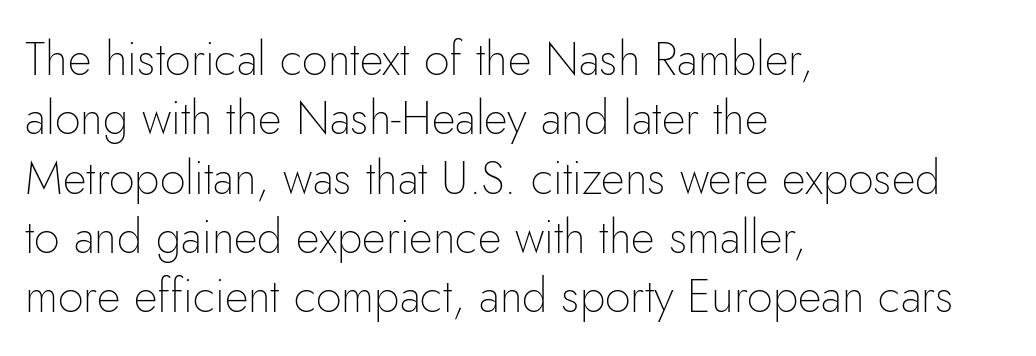
{"serif": "no", "italic": "no", "bold": "no", "weight": "thin", "width": "normal", "stroke_contrast": "low", "x_height": "small", "monospaced": "no", "underline": "no", "align": "left", "line_spacing": "normal", "line_spacing_ratio": 1.29, "letter_spacing": "normal", "letter_spacing_em": 0.0, "glyph_px": 46}
